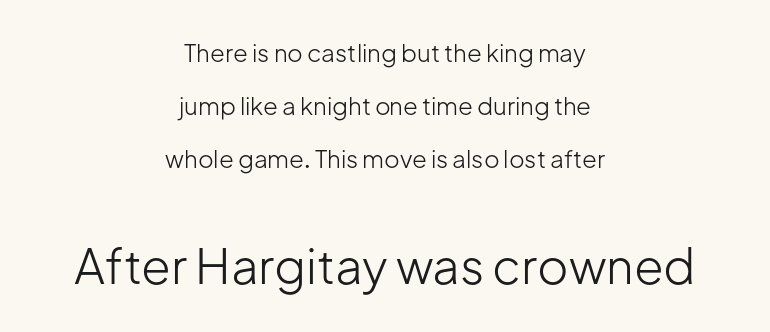
Q: Is the text bold? A: No.
Q: Is the text italic (slanted)? A: No, it is upright.
Q: Is the typeface a serif or a sans-serif typeface? A: Sans-serif.
Q: Is the text underlined? A: No.
Q: How is the paragraph aligned? A: Centered.
Q: Is the spacing between letters normal or unusually wide? A: Normal.
Q: Is the spacing between lines tight, normal or loose? A: Loose.
Q: Which block of text is set in a larger size, the first (top) or the second (bottom)? A: The second (bottom) one.
Q: Width (condensed, normal, or wide)? A: Normal.
Q: Stroke contrast? A: Low.
Q: x-height? A: Medium.
Q: Monospaced? A: No.
